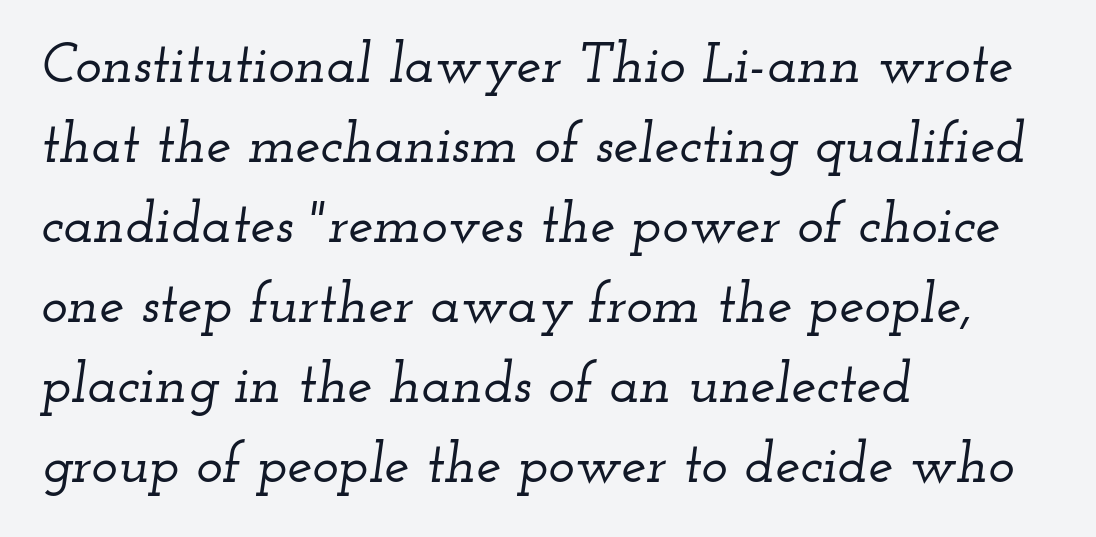
Q: Is the text italic (slanted)? A: Yes, it leans right by about 12 degrees.
Q: Is the typeface a serif or a sans-serif typeface? A: Serif.
Q: Is the text underlined? A: No.
Q: How is the paragraph aligned? A: Left-aligned.
Q: Is the spacing between letters normal or unusually wide? A: Normal.
Q: Is the spacing between lines tight, normal or loose? A: Normal.
Q: Width (condensed, normal, or wide)? A: Wide.
Q: Stroke contrast? A: Low.
Q: x-height? A: Small.
Q: Monospaced? A: No.
